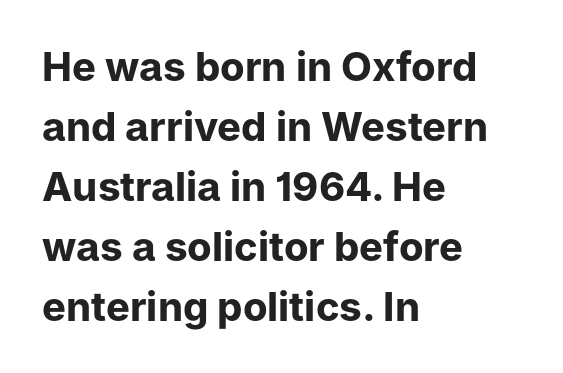
The image shows 40 px bold sans-serif type, upright; set left-aligned, normal line spacing (1.5x), normal letter spacing, not underlined; low stroke contrast and a medium x-height.
